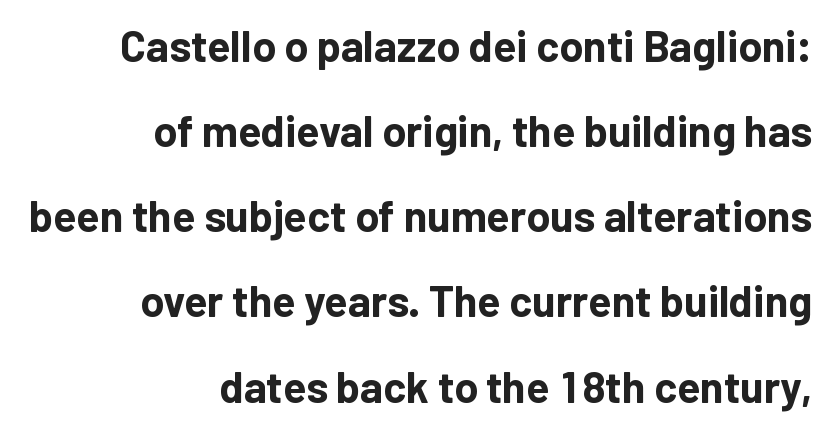
The image shows 43 px bold sans-serif type, upright; set right-aligned, loose line spacing (1.98x), normal letter spacing, not underlined; low stroke contrast and a medium x-height.
